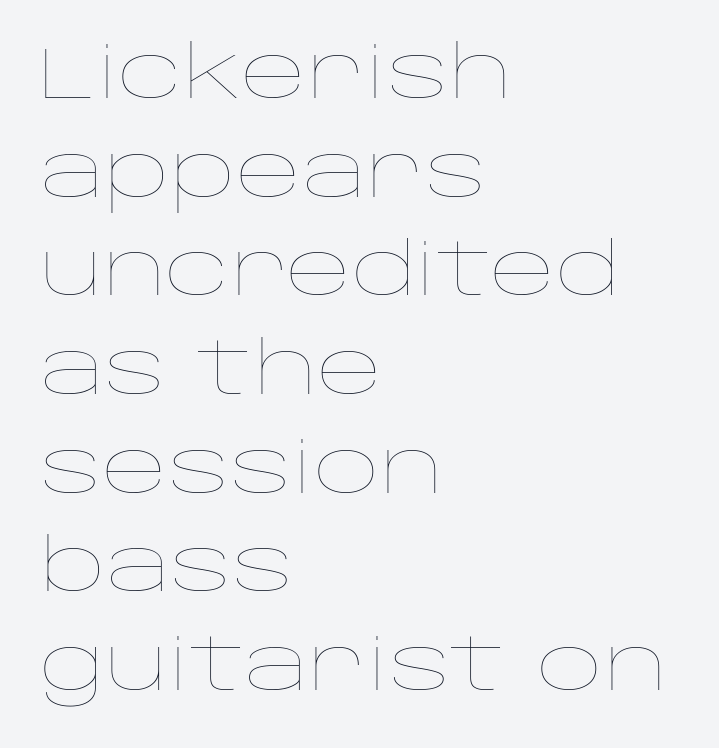
The designer left line spacing at the default. The specimen omits any rule beneath the text block's lines. This sample has the flowing, uneven cadence of proportional lettering. This rendering uses left alignment, leaving the right contour irregular. Each word holds together tightly as a unit, with standard inter-letter gaps. You can tell it's not italic because the verticals are truly vertical.
